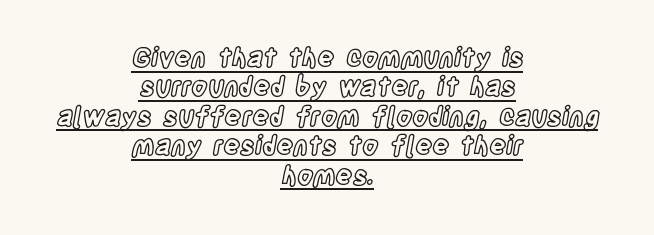
{"underline": "yes", "align": "center", "line_spacing": "tight", "line_spacing_ratio": 1.13, "letter_spacing": "normal", "letter_spacing_em": 0.0, "glyph_px": 26}
